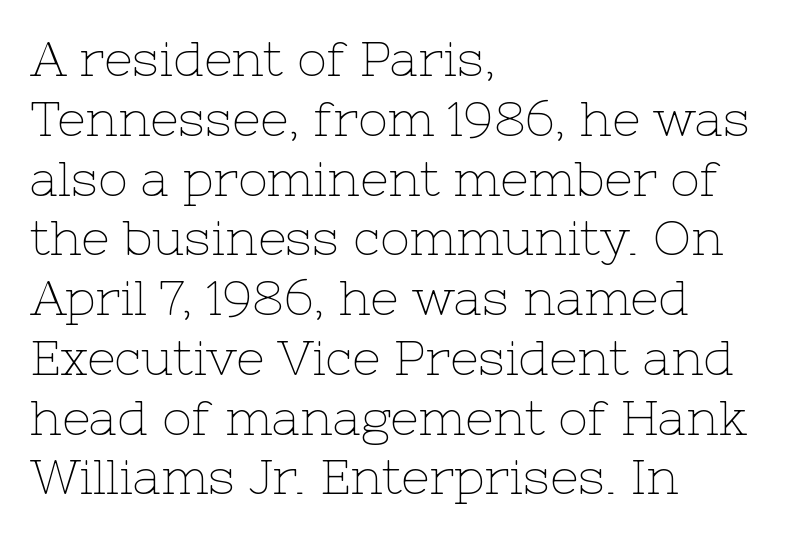
Underline: absent. The letters advance in unequal steps, a hallmark of proportional type. You could call the tracking neutral — neither tight nor loose. If you drew a ruler down the left edge, every line would touch it. Vertical stems look standard width or narrower in stroke. Look at the bottom of the vertical strokes: they flare into serifs here.
